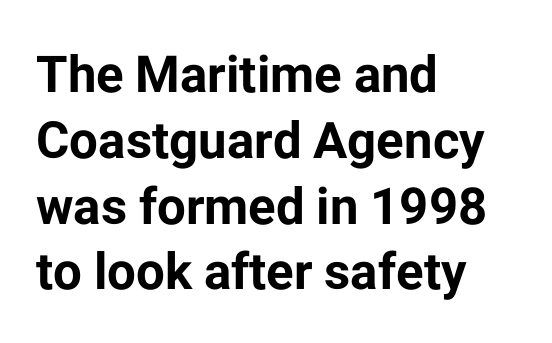
{"serif": "no", "italic": "no", "bold": "yes", "weight": "bold", "width": "normal", "stroke_contrast": "low", "x_height": "medium", "monospaced": "no", "underline": "no", "align": "left", "line_spacing": "normal", "line_spacing_ratio": 1.29, "letter_spacing": "normal", "letter_spacing_em": 0.0, "glyph_px": 51}
